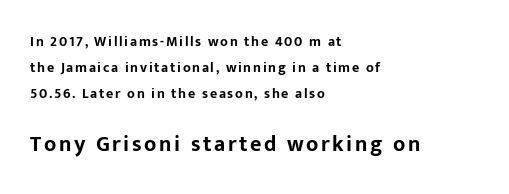
The image shows 22 px bold type, upright; set left-aligned, line spacing 1.87x, not underlined; the second (bottom) block is 1.57x larger.
